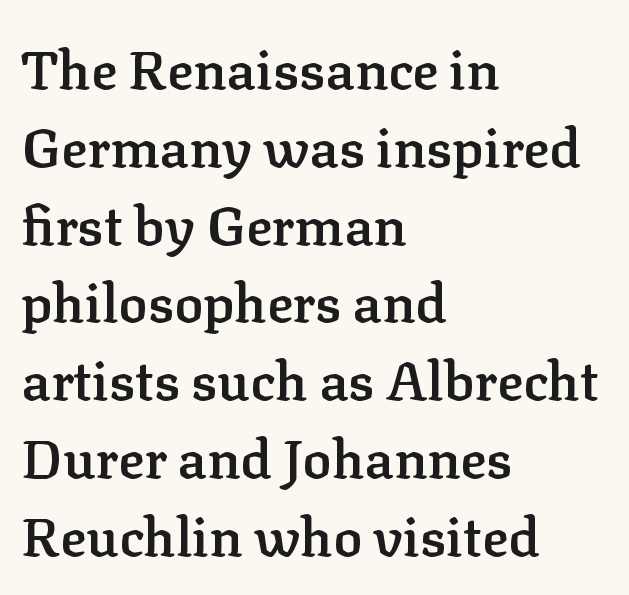
Check the space under the baseline: it is left empty. Moderately thickened strokes mark this as semibold type. If you drew a ruler down the left edge, every line would touch it. You can tell it's not italic because the verticals are truly vertical. The rendering uses natural spacing where letterforms have individual widths.
